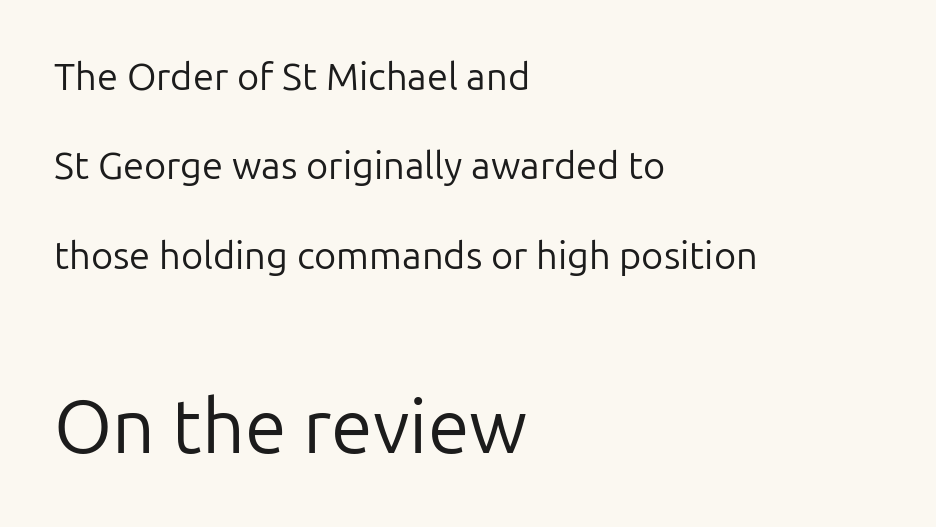
Q: Is the text bold? A: No.
Q: Is the text italic (slanted)? A: No, it is upright.
Q: Is the typeface a serif or a sans-serif typeface? A: Sans-serif.
Q: Is the text underlined? A: No.
Q: How is the paragraph aligned? A: Left-aligned.
Q: Is the spacing between letters normal or unusually wide? A: Normal.
Q: Is the spacing between lines tight, normal or loose? A: Loose.
Q: Which block of text is set in a larger size, the first (top) or the second (bottom)? A: The second (bottom) one.
Q: Width (condensed, normal, or wide)? A: Normal.
Q: Stroke contrast? A: Low.
Q: x-height? A: Medium.
Q: Monospaced? A: No.
